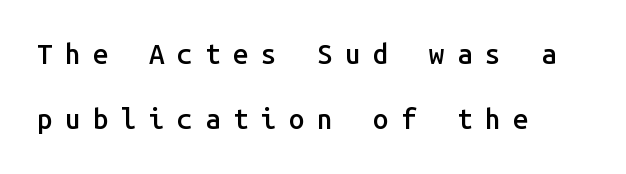
{"serif": "no", "italic": "no", "bold": "semi", "weight": "semibold", "width": "normal", "stroke_contrast": "low", "x_height": "medium", "monospaced": "yes", "underline": "no", "align": "left", "line_spacing": "loose", "line_spacing_ratio": 2.31, "letter_spacing": "wide", "letter_spacing_em": 0.44, "glyph_px": 28}
